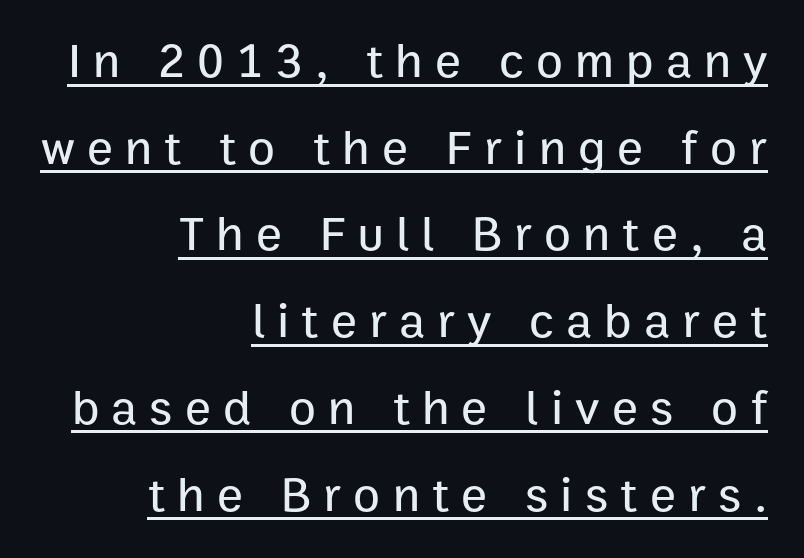
Q: Is the text italic (slanted)? A: No, it is upright.
Q: Is the typeface a serif or a sans-serif typeface? A: Sans-serif.
Q: Is the text underlined? A: Yes.
Q: How is the paragraph aligned? A: Right-aligned.
Q: Is the spacing between letters normal or unusually wide? A: Unusually wide.
Q: Width (condensed, normal, or wide)? A: Normal.
Q: Stroke contrast? A: Low.
Q: x-height? A: Medium.
Q: Monospaced? A: No.
